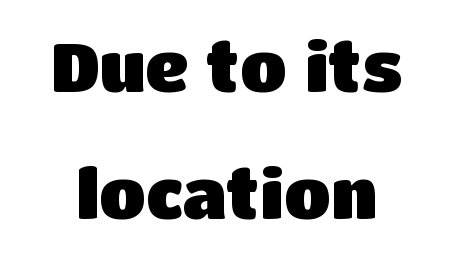
Q: Is the text bold? A: Yes.
Q: Is the text italic (slanted)? A: No, it is upright.
Q: Is the typeface a serif or a sans-serif typeface? A: Sans-serif.
Q: Is the text underlined? A: No.
Q: Is the spacing between letters normal or unusually wide? A: Normal.
Q: Width (condensed, normal, or wide)? A: Normal.
Q: Stroke contrast? A: Low.
Q: x-height? A: Large.
Q: Monospaced? A: No.
